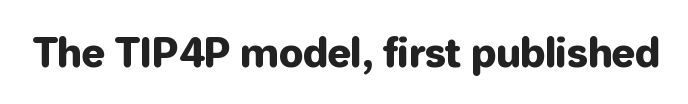
Q: Is the text italic (slanted)? A: No, it is upright.
Q: Is the typeface a serif or a sans-serif typeface? A: Sans-serif.
Q: Is the text underlined? A: No.
Q: Is the spacing between letters normal or unusually wide? A: Normal.
Q: Width (condensed, normal, or wide)? A: Normal.
Q: Stroke contrast? A: Low.
Q: x-height? A: Medium.
Q: Monospaced? A: No.
